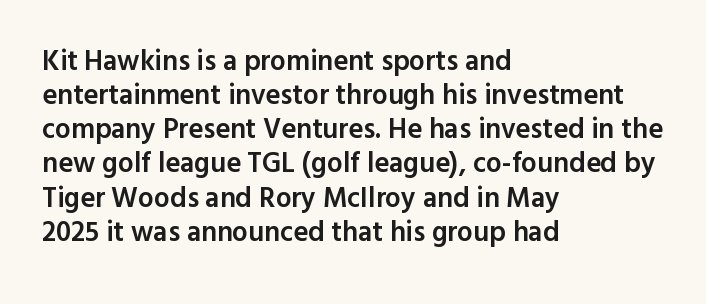
Semibold letterforms, between regular and bold. Rendered with straight, roman letterforms. The paragraph has a hard left edge and a soft right edge. Each letter's strokes conclude bluntly, with no projecting serifs. In terms of letterspacing, this is plain default setting.
